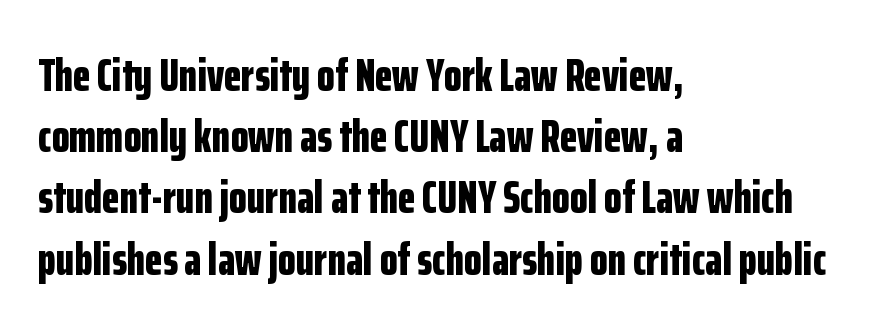
{"serif": "no", "italic": "no", "bold": "yes", "weight": "bold", "width": "condensed", "stroke_contrast": "low", "x_height": "medium", "monospaced": "no", "underline": "no", "align": "left", "line_spacing": "normal", "line_spacing_ratio": 1.33, "letter_spacing": "normal", "letter_spacing_em": 0.0, "glyph_px": 46}
